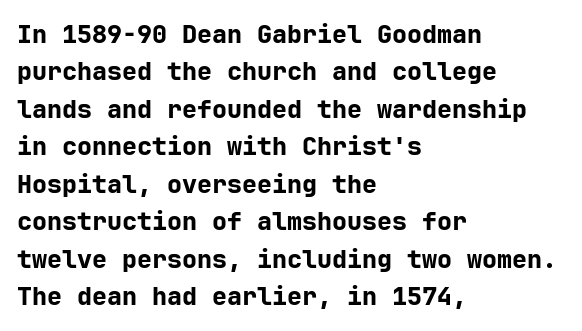
The image shows 25 px bold type, upright; set left-aligned, normal line spacing (1.5x), normal letter spacing, not underlined.
